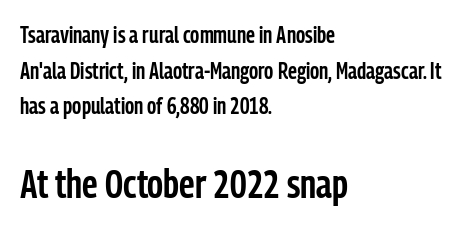
The image shows 40 px semibold, condensed sans-serif type, upright; set left-aligned, normal line spacing (1.55x), normal letter spacing, not underlined; the second (bottom) block is 1.74x larger; low stroke contrast and a medium x-height.
